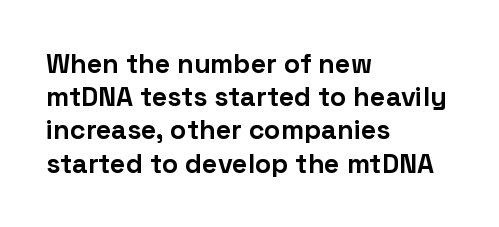
{"italic": "no", "bold": "yes", "underline": "no", "align": "left", "line_spacing_ratio": 1.23, "letter_spacing": "normal", "letter_spacing_em": 0.0, "glyph_px": 27}
